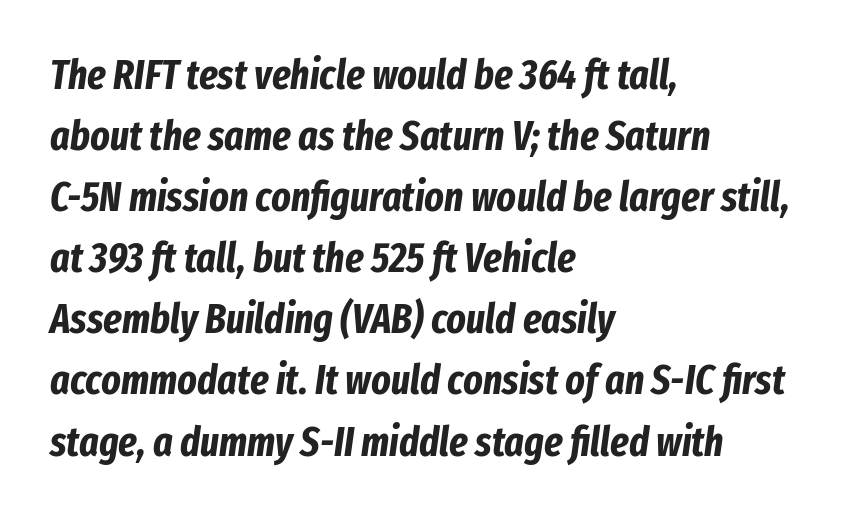
No extra tracking has been applied to these lines. These lines carry a lot of weight — the face is fully bold. The compositor pushed each line to the left boundary. Emphasis-style slanted type is in use. Does the leading feel generous? No, just average. Proportional: the letters do not fall into vertical columns.
